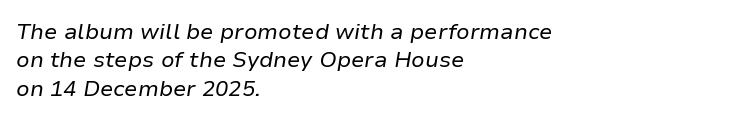
The image shows 22 px text type, italic (leaning right); set left-aligned, normal line spacing (1.29x), normal letter spacing, not underlined.
